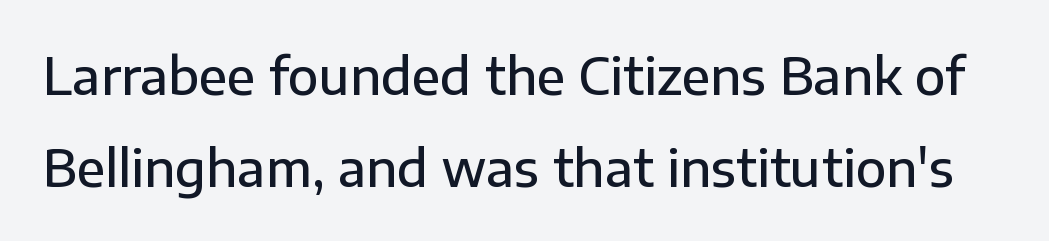
{"serif": "no", "italic": "no", "bold": "semi", "weight": "semibold", "width": "normal", "stroke_contrast": "low", "x_height": "medium", "monospaced": "no", "underline": "no", "line_spacing_ratio": 1.84, "letter_spacing": "normal", "letter_spacing_em": 0.0, "glyph_px": 50}
